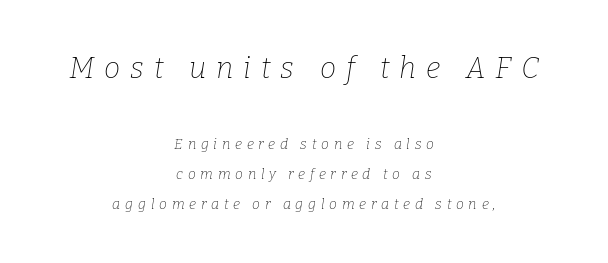
The image shows 29 px thin serif type, italic (leaning right); set centered, loose line spacing (2.13x), unusually wide letter spacing (+0.34 em), not underlined; the first (top) block is 2.07x larger; low stroke contrast and a medium x-height.
